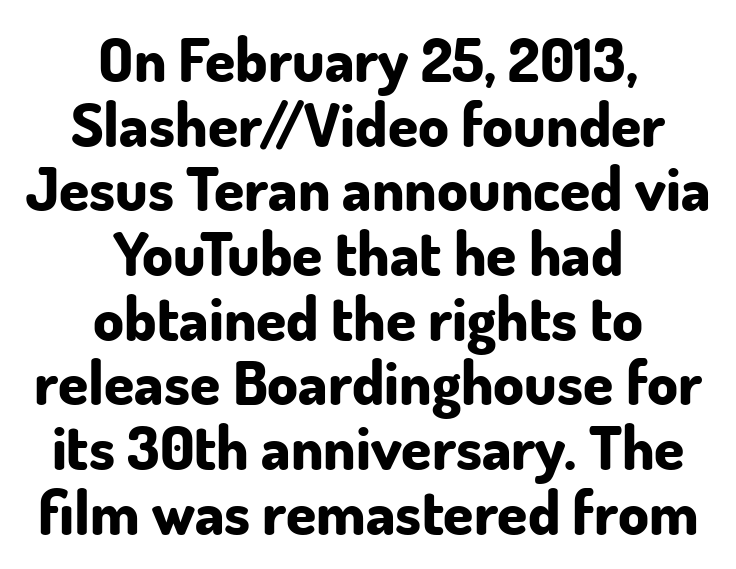
The image shows 61 px bold sans-serif type, upright; set centered, tight line spacing (1.06x), normal letter spacing, not underlined; low stroke contrast and a small x-height.
